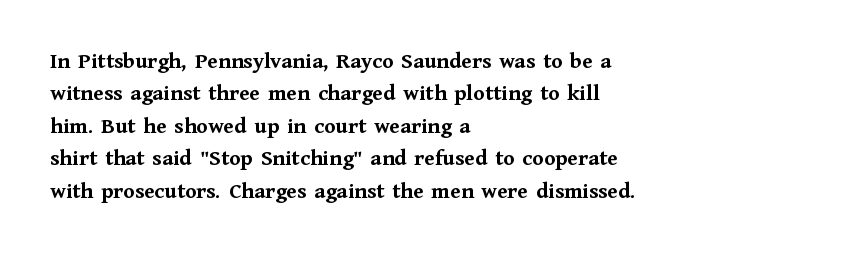
{"italic": "no", "bold": "yes", "underline": "no", "align": "left", "line_spacing": "normal", "line_spacing_ratio": 1.41, "letter_spacing": "normal", "letter_spacing_em": 0.0, "glyph_px": 23}
